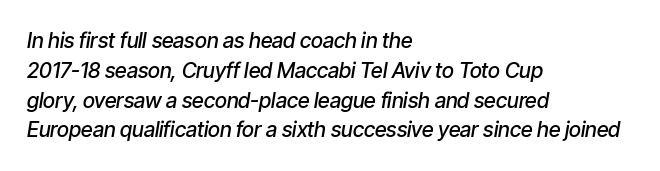
One-word summary of the alignment: left. What's the leading like? Ordinary, nothing unusual. Italic? Definitely — the glyphs are oblique. Students, note that the glyphs here touch the page at normal intervals.
